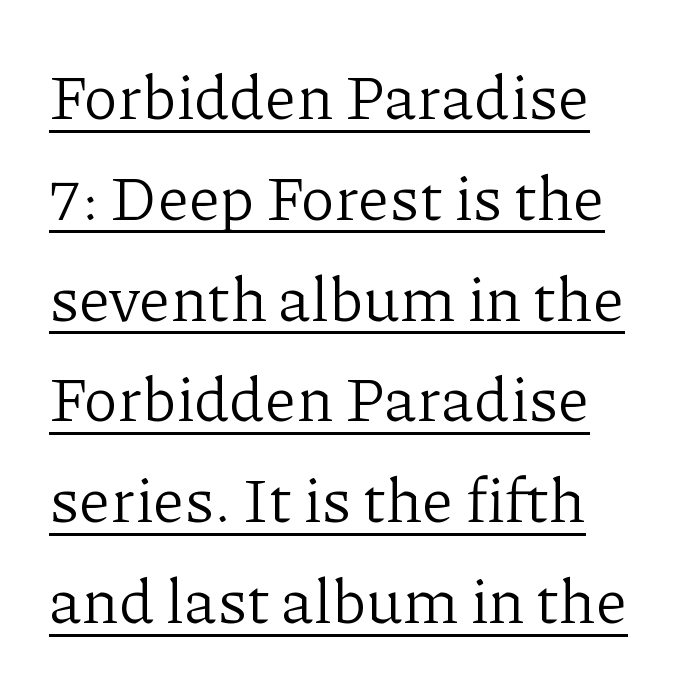
The image shows 63 px light serif type, upright; set left-aligned, normal line spacing (1.6x), normal letter spacing, underlined; low stroke contrast and a medium x-height.
